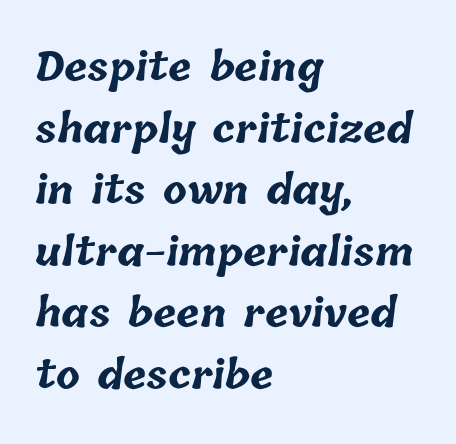
The image shows 39 px bold type; set left-aligned, normal line spacing (1.58x), normal letter spacing, not underlined; low stroke contrast and a medium x-height.
